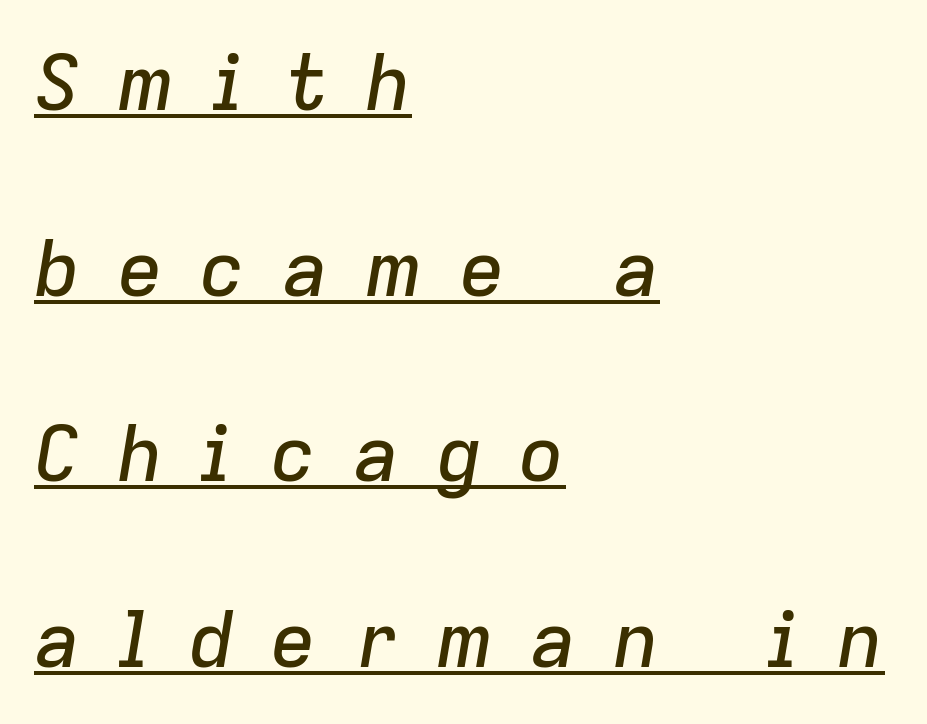
Q: Is the text italic (slanted)? A: Yes, it leans right by about 9 degrees.
Q: Is the text underlined? A: Yes.
Q: How is the paragraph aligned? A: Left-aligned.
Q: Is the spacing between letters normal or unusually wide? A: Unusually wide.
Q: Is the spacing between lines tight, normal or loose? A: Loose.
Q: Width (condensed, normal, or wide)? A: Normal.
Q: Stroke contrast? A: Low.
Q: x-height? A: Medium.
Q: Monospaced? A: No.
